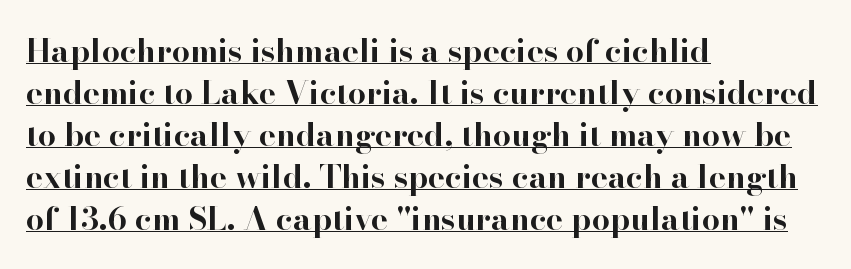
The image shows 32 px bold serif type, upright; set left-aligned, normal line spacing (1.31x), normal letter spacing, underlined; high stroke contrast and a small x-height.
